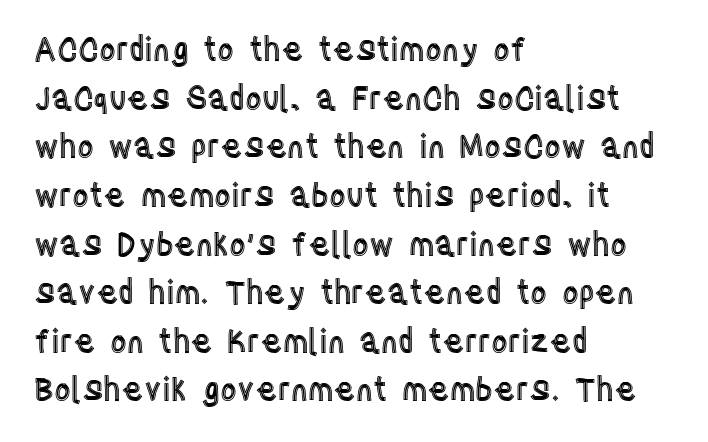
{"italic": "no", "width": "condensed", "x_height": "large", "monospaced": "no", "underline": "no", "align": "left", "line_spacing": "normal", "line_spacing_ratio": 1.52, "letter_spacing": "normal", "letter_spacing_em": 0.0, "glyph_px": 32}
